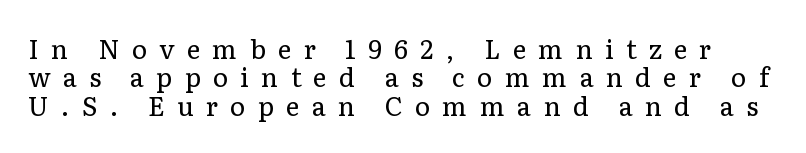
The image shows 26 px text type, upright; set tight line spacing (1.09x), unusually wide letter spacing (+0.47 em), not underlined.
